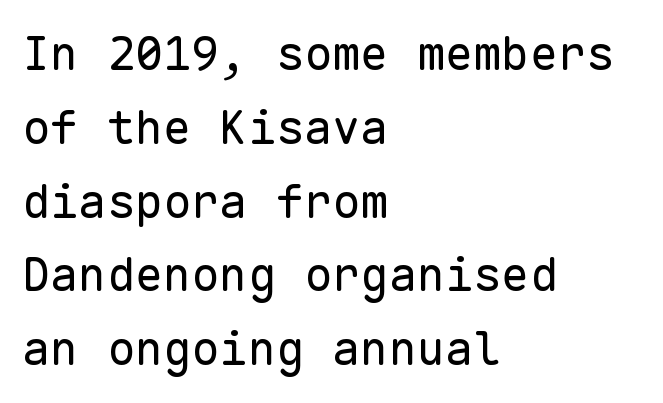
The image shows 47 px regular-weight sans-serif type, upright, monospaced; set left-aligned, normal line spacing (1.57x), normal letter spacing, not underlined; low stroke contrast and a medium x-height.
